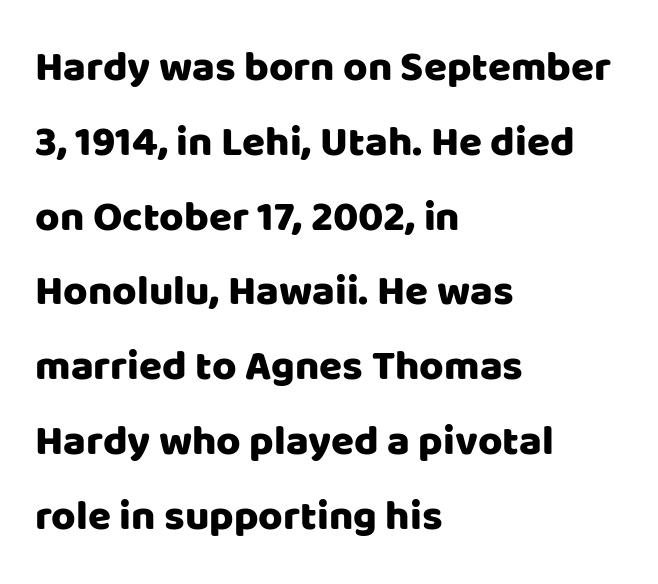
Unmarked baselines from the first word to the last. The passage shown has conventional tracking throughout. Character widths vary here, with narrow letters taking less room than wide ones. What kind of face is this? One without serifs — a sans. Notice how the passage keeps a crisp vertical edge on the left only.
